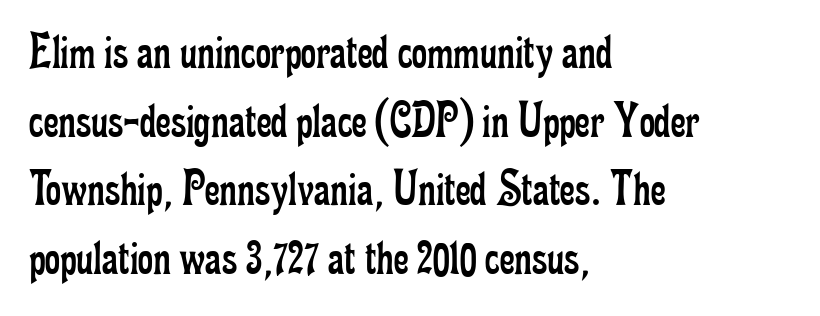
Clear beneath every line of the passage. Weight: not bold — regular or lighter. Nobody touched the tracking dial on this one. Regarding serifs, this sample has them. Each letter keeps its own natural width here, so spacing adapts to shape. The setting favours the left margin, as ordinary paragraphs usually do.
